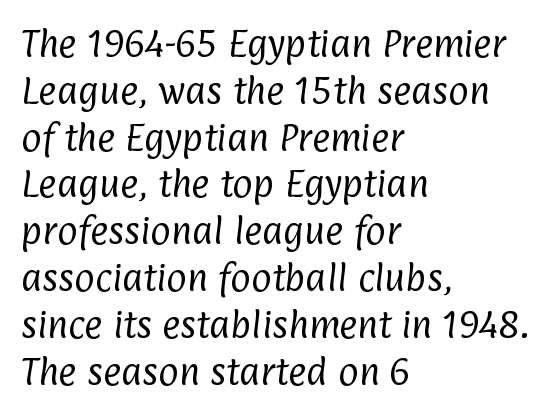
Letters rest on an invisible, unmarked baseline. No extra ink here — the face is not bold. Nothing unusual about the tracking: characters are spaced as the font intends. Visually the block forms a straight wall on the left and a jagged coastline on the right. The line-height multiplier appears to be the usual default.
